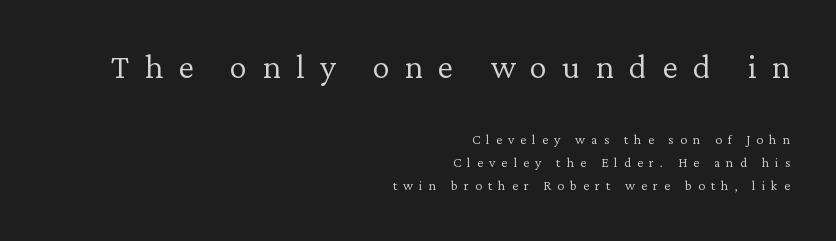
The image shows 35 px light serif type, upright; set right-aligned, normal line spacing (1.64x), unusually wide letter spacing (+0.43 em), not underlined; the first (top) block is 2.5x larger; low stroke contrast and a medium x-height.
